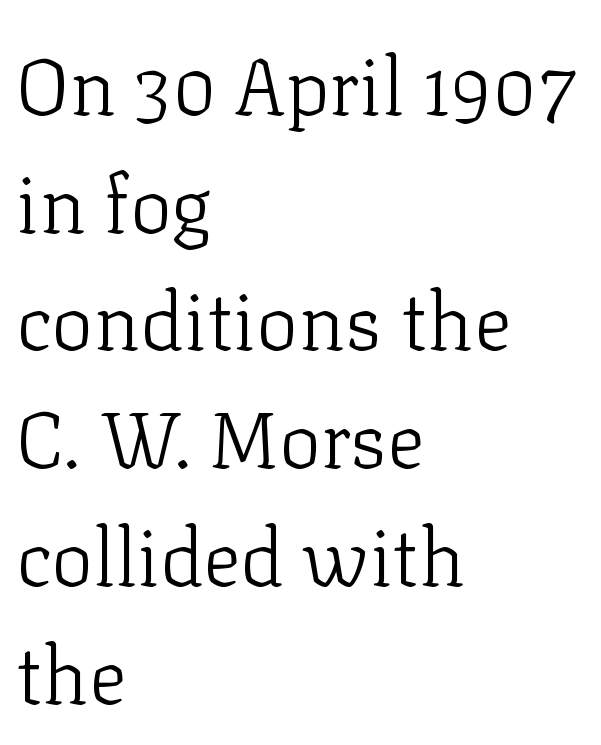
The leading is moderate, giving the passage an even texture. The font sits on the lighter half of the weight spectrum, regular included. Glance below the letters and you will spot only blank space. Words appear dense and cohesive because spacing is normal. If you drew a line through each stem, it would be perfectly vertical.
